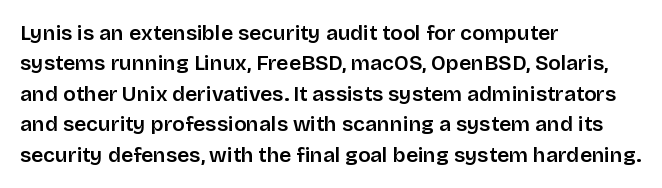
Q: Is the text italic (slanted)? A: No, it is upright.
Q: Is the text underlined? A: No.
Q: How is the paragraph aligned? A: Left-aligned.
Q: Is the spacing between letters normal or unusually wide? A: Normal.
Q: Is the spacing between lines tight, normal or loose? A: Normal.
